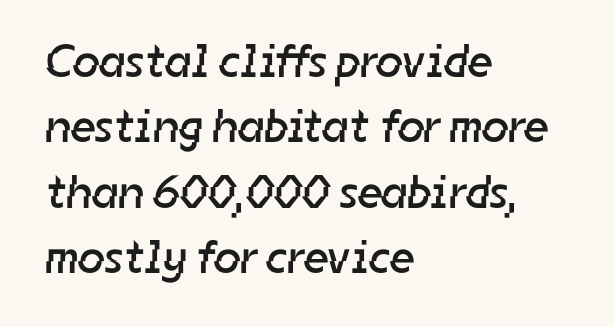
The image shows 47 px regular-weight sans-serif type; set left-aligned, normal line spacing (1.39x), normal letter spacing, not underlined; low stroke contrast and a medium x-height.
